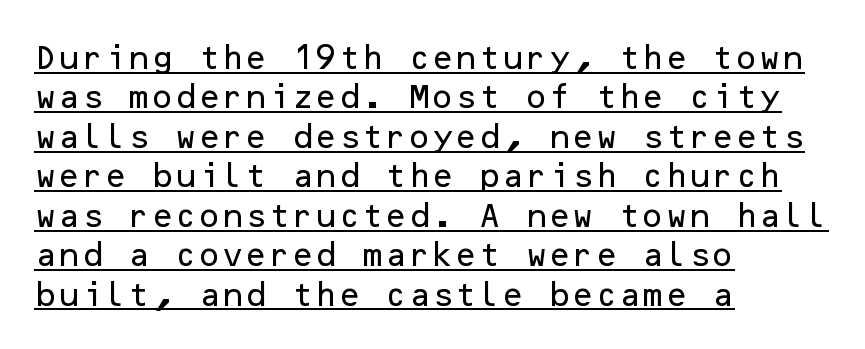
The glyphs are accompanied by a horizontal stroke just below them. Which margin do the lines hug? The left one — the right edge is uneven. Ascenders rise straight up at ninety degrees. Reading down the column, the eye jumps a familiar distance to each next line.
